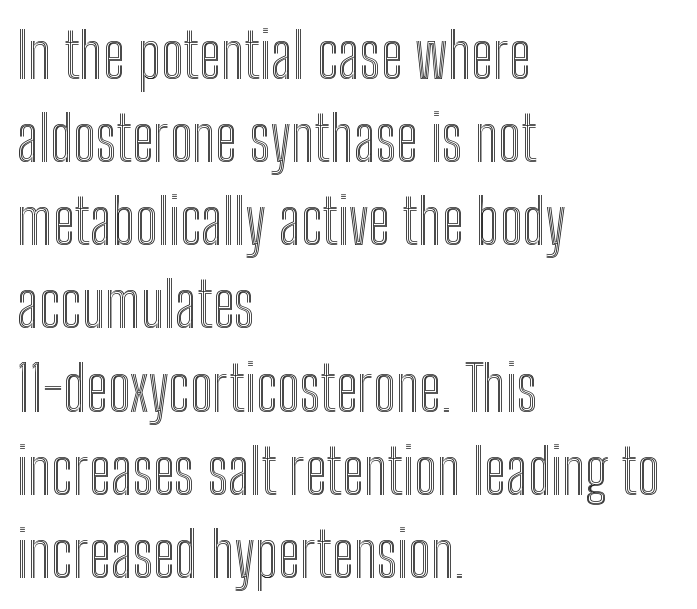
The image shows 63 px condensed type, upright; set left-aligned, normal line spacing (1.32x), normal letter spacing, not underlined; a medium x-height.
